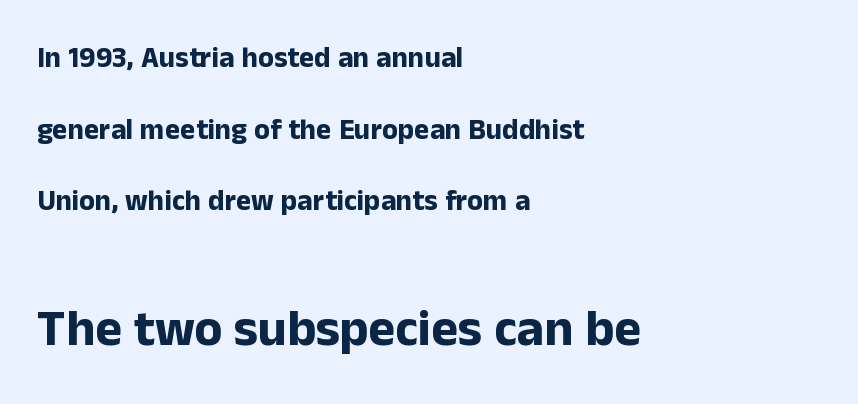
Q: Is the text bold? A: Yes.
Q: Is the text italic (slanted)? A: No, it is upright.
Q: Is the typeface a serif or a sans-serif typeface? A: Sans-serif.
Q: Is the text underlined? A: No.
Q: How is the paragraph aligned? A: Left-aligned.
Q: Is the spacing between letters normal or unusually wide? A: Normal.
Q: Is the spacing between lines tight, normal or loose? A: Loose.
Q: Which block of text is set in a larger size, the first (top) or the second (bottom)? A: The second (bottom) one.
Q: Width (condensed, normal, or wide)? A: Normal.
Q: Stroke contrast? A: Low.
Q: x-height? A: Medium.
Q: Monospaced? A: No.
